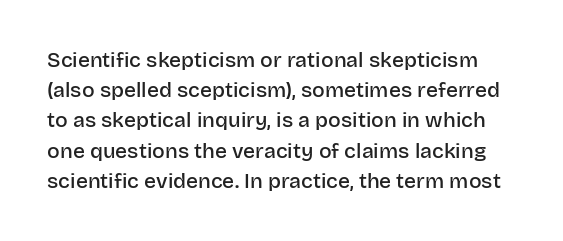
The block of text has a typical density, with ordinary space between rows. I'd describe the lettering as semibold — firm but not a full bold. A bare baseline throughout the passage. Letter spacing: default. Rendered with straight, roman letterforms.
